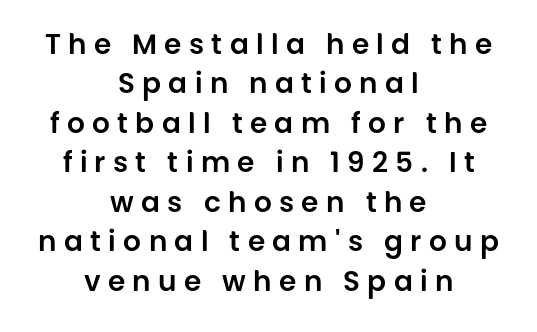
{"serif": "no", "italic": "no", "width": "normal", "stroke_contrast": "low", "x_height": "large", "monospaced": "no", "underline": "no", "align": "center", "line_spacing": "normal", "line_spacing_ratio": 1.41, "letter_spacing": "wide", "letter_spacing_em": 0.26, "glyph_px": 28}
